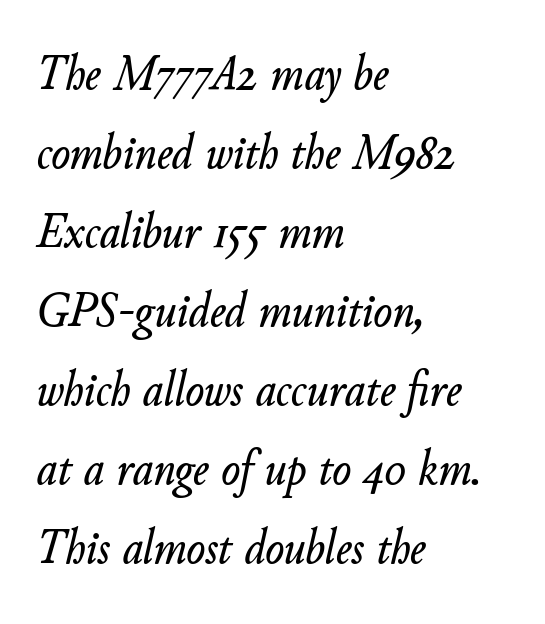
{"italic": "yes", "lean": "right", "slant_degrees": 11, "width": "normal", "stroke_contrast": "low", "x_height": "small", "monospaced": "no", "underline": "no", "align": "left", "line_spacing": "normal", "line_spacing_ratio": 1.58, "letter_spacing": "normal", "letter_spacing_em": 0.0, "glyph_px": 50}
